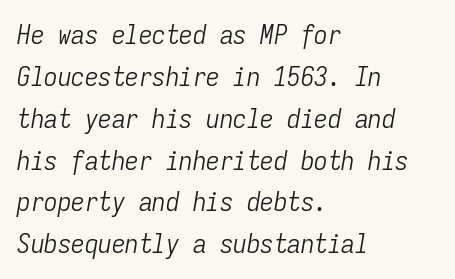
Q: Is the text bold? A: No.
Q: Is the text italic (slanted)? A: Yes, it leans right by about 9 degrees.
Q: Is the text underlined? A: No.
Q: How is the paragraph aligned? A: Left-aligned.
Q: Is the spacing between letters normal or unusually wide? A: Normal.
Q: Is the spacing between lines tight, normal or loose? A: Normal.
